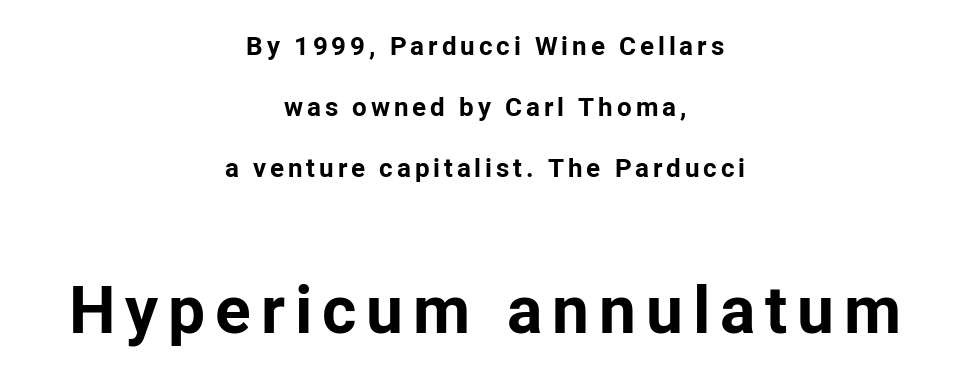
{"serif": "no", "italic": "no", "bold": "yes", "weight": "bold", "width": "normal", "stroke_contrast": "low", "x_height": "medium", "monospaced": "no", "underline": "no", "align": "center", "line_spacing": "loose", "line_spacing_ratio": 2.35, "larger_block": "second", "size_ratio": 2.54, "glyph_px": 66}
